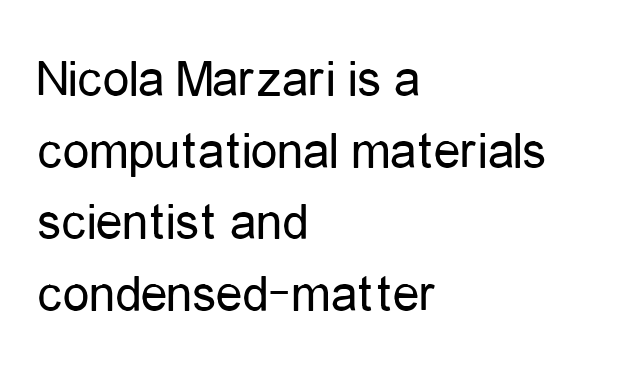
{"serif": "no", "italic": "no", "bold": "no", "weight": "regular", "width": "condensed", "stroke_contrast": "low", "x_height": "medium", "monospaced": "no", "underline": "no", "align": "left", "line_spacing": "normal", "line_spacing_ratio": 1.35, "letter_spacing": "normal", "letter_spacing_em": 0.0, "glyph_px": 53}
